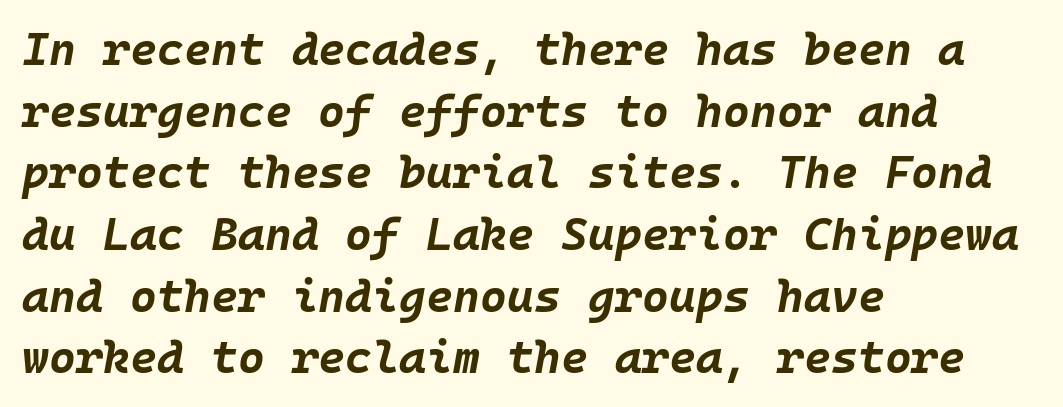
Q: Is the text bold? A: Yes.
Q: Is the text italic (slanted)? A: Yes, it leans right by about 10 degrees.
Q: Is the text underlined? A: No.
Q: How is the paragraph aligned? A: Left-aligned.
Q: Is the spacing between letters normal or unusually wide? A: Normal.
Q: Is the spacing between lines tight, normal or loose? A: Normal.
Q: Width (condensed, normal, or wide)? A: Normal.
Q: Stroke contrast? A: Low.
Q: x-height? A: Large.
Q: Monospaced? A: Yes.
